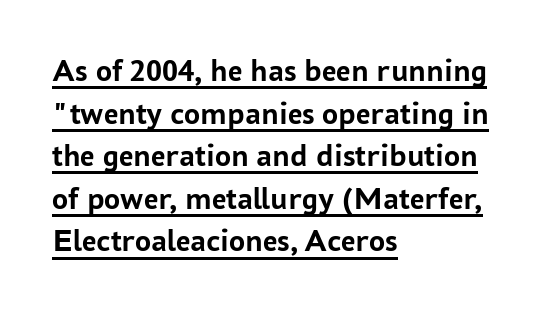
This sample uses an upright cut, with every glyph sitting square on the baseline. The letters sit at their default tracking, neither squeezed nor spread. Where is the straight margin? On the left. Is this a fixed-width face? No — the glyphs have proportional, varying widths. These lines are composed in type without serifs.
